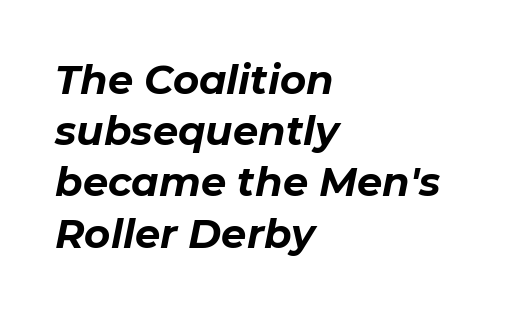
Q: Is the text bold? A: Yes.
Q: Is the text italic (slanted)? A: Yes, it leans right by about 11 degrees.
Q: Is the text underlined? A: No.
Q: How is the paragraph aligned? A: Left-aligned.
Q: Is the spacing between letters normal or unusually wide? A: Normal.
Q: Is the spacing between lines tight, normal or loose? A: Normal.
Q: Width (condensed, normal, or wide)? A: Normal.
Q: Stroke contrast? A: Low.
Q: x-height? A: Medium.
Q: Monospaced? A: No.
